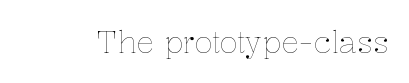
Standard letterfit; no display-style spreading of the glyphs. Glance below the letters and you will spot only blank space. Character widths vary here, with narrow letters taking less room than wide ones. The font sits on the lighter half of the weight spectrum, regular included. These lines were composed using upright roman letters.
